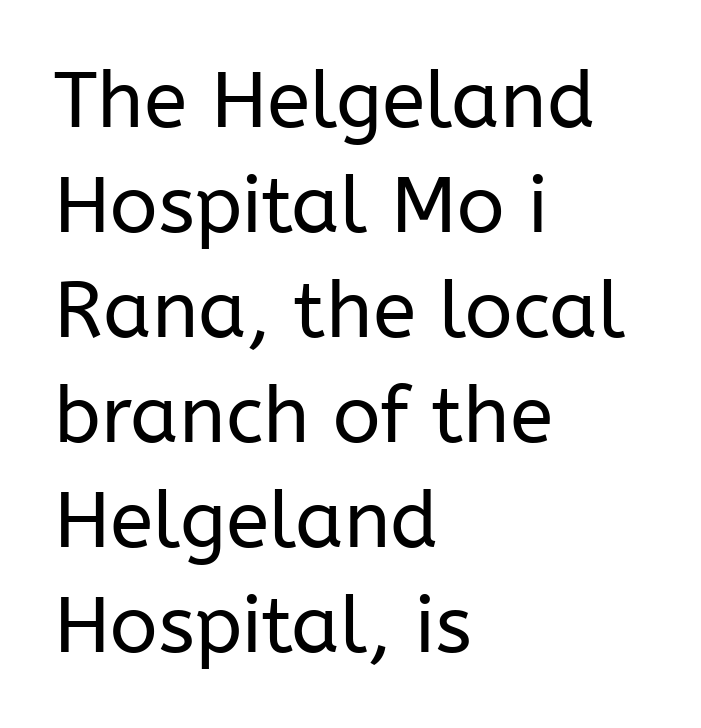
Q: Is the text bold? A: No.
Q: Is the text italic (slanted)? A: No, it is upright.
Q: Is the typeface a serif or a sans-serif typeface? A: Sans-serif.
Q: Is the text underlined? A: No.
Q: How is the paragraph aligned? A: Left-aligned.
Q: Is the spacing between letters normal or unusually wide? A: Normal.
Q: Is the spacing between lines tight, normal or loose? A: Normal.
Q: Width (condensed, normal, or wide)? A: Normal.
Q: Stroke contrast? A: Low.
Q: x-height? A: Medium.
Q: Monospaced? A: No.
